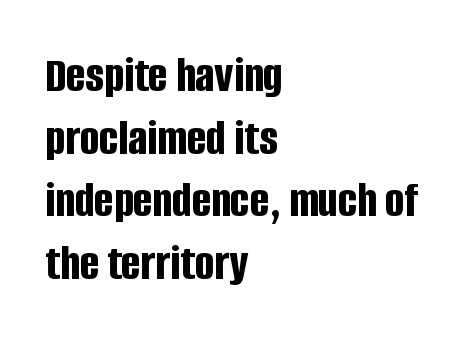
The rendering uses natural spacing where letterforms have individual widths. A student would call this left alignment; a typographer would say flush left, rag right. Students, note that the glyphs here touch the page at normal intervals. The letters stand straight up with perfectly vertical stems.
